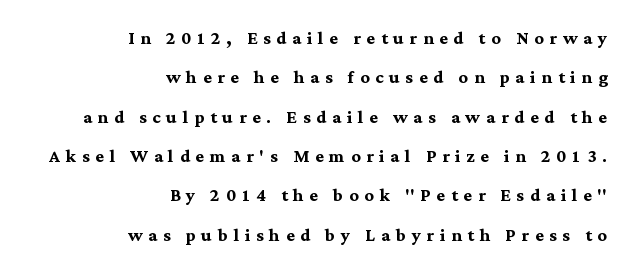
{"italic": "no", "bold": "yes", "underline": "no", "align": "right", "line_spacing_ratio": 1.71, "letter_spacing": "wide", "letter_spacing_em": 0.25, "glyph_px": 23}
